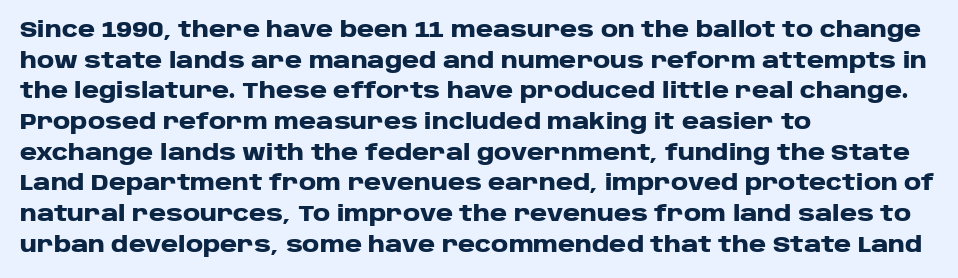
Q: Is the text bold? A: Yes.
Q: Is the text italic (slanted)? A: No, it is upright.
Q: Is the text underlined? A: No.
Q: How is the paragraph aligned? A: Left-aligned.
Q: Is the spacing between letters normal or unusually wide? A: Normal.
Q: Is the spacing between lines tight, normal or loose? A: Normal.
